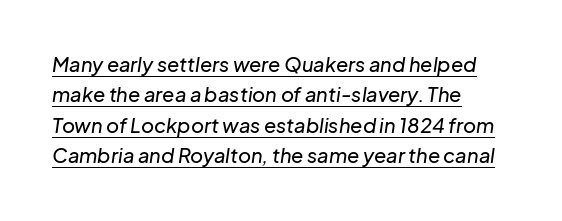
Tall strokes in this sample are angled rather than plumb. Caption: standard tracking, unaltered. Quick note: interline space is typical. The rendering uses the underline text-decoration.
